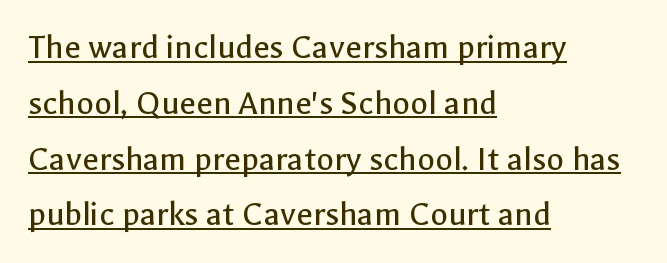
The tracking reads as untouched default to a designer's eye. Note the varied advance widths — an 'i' is clearly narrower than an 'm'. The letterforms sit at book weight or below. The sample's only ornament is a line tracing under the words. Where is the straight margin? On the left.
